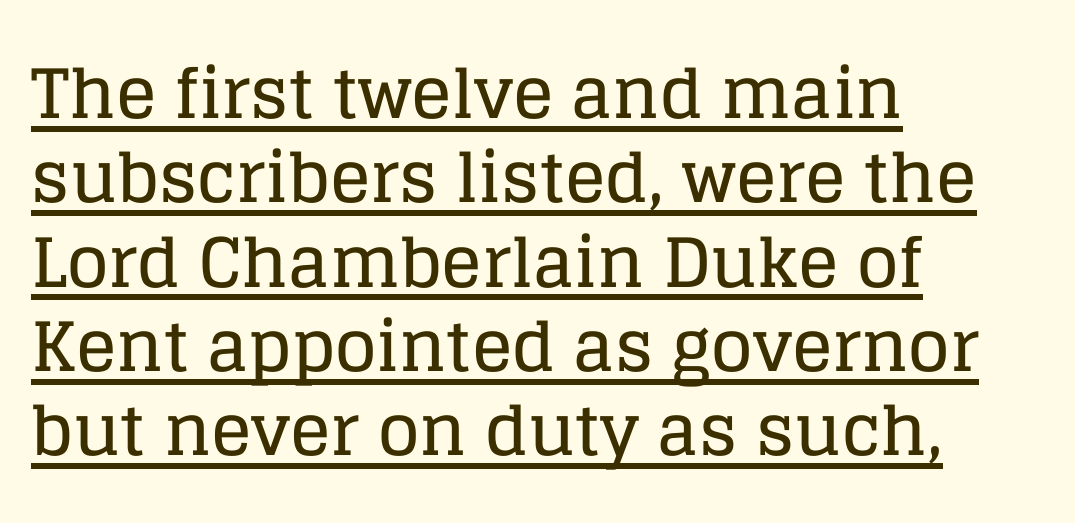
{"serif": "yes", "italic": "no", "width": "normal", "stroke_contrast": "low", "x_height": "large", "monospaced": "no", "underline": "yes", "align": "left", "line_spacing_ratio": 1.24, "letter_spacing": "normal", "letter_spacing_em": 0.0, "glyph_px": 68}
